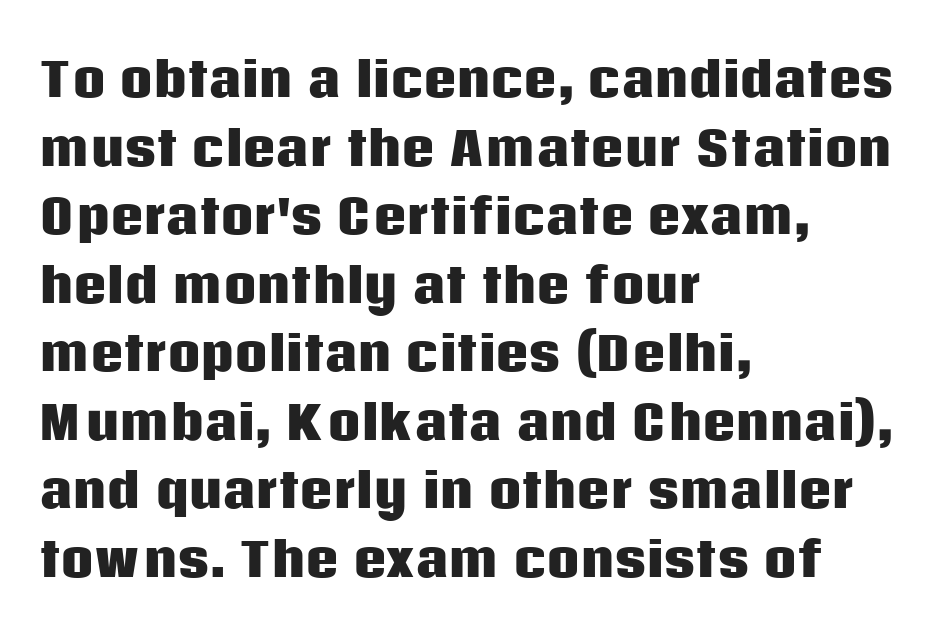
Horizontal alignment here is leftward, the default for most running prose. Here the designer chose a conventional face with non-uniform glyph widths. Is there any slant? The stems are plumb. The specimen omits any rule beneath the text block's lines. Horizontal bands of white between lines are of average thickness. Caption: standard tracking, unaltered.
